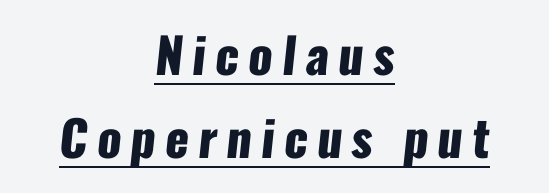
The image shows 49 px heavy, condensed sans-serif type; set centered, normal line spacing (1.69x), underlined; low stroke contrast and a medium x-height.
